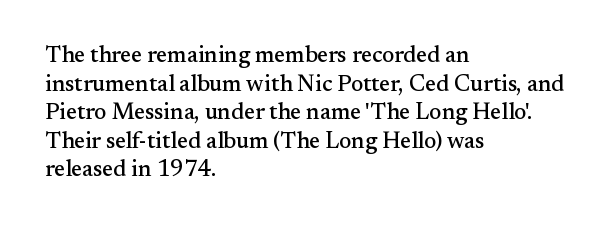
{"italic": "no", "underline": "no", "align": "left", "line_spacing_ratio": 1.24, "letter_spacing": "normal", "letter_spacing_em": 0.0, "glyph_px": 23}
